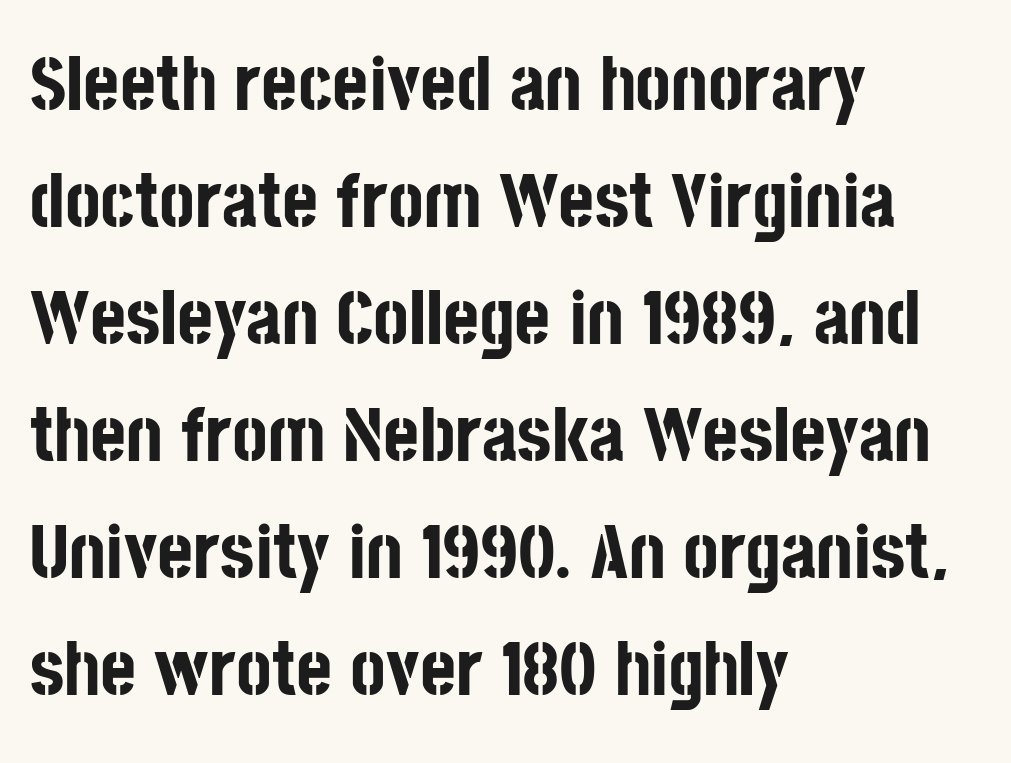
Q: Is the text bold? A: Yes.
Q: Is the text italic (slanted)? A: No, it is upright.
Q: Is the typeface a serif or a sans-serif typeface? A: Sans-serif.
Q: Is the text underlined? A: No.
Q: How is the paragraph aligned? A: Left-aligned.
Q: Is the spacing between letters normal or unusually wide? A: Normal.
Q: Is the spacing between lines tight, normal or loose? A: Normal.
Q: Width (condensed, normal, or wide)? A: Condensed.
Q: Stroke contrast? A: Low.
Q: x-height? A: Large.
Q: Monospaced? A: No.
